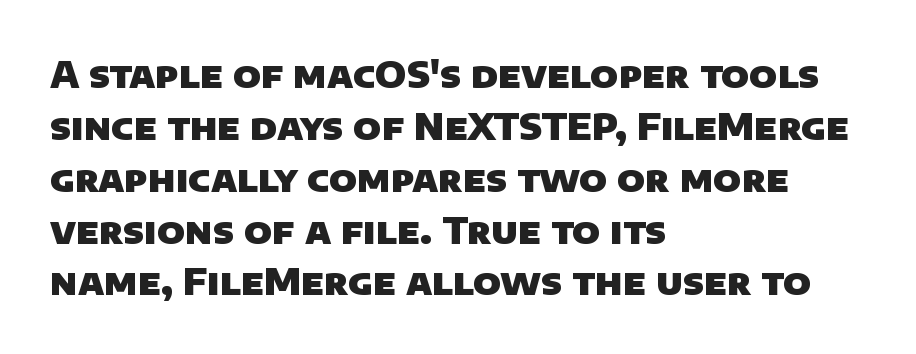
Q: Is the text bold? A: Yes.
Q: Is the typeface a serif or a sans-serif typeface? A: Sans-serif.
Q: Is the text underlined? A: No.
Q: How is the paragraph aligned? A: Left-aligned.
Q: Is the spacing between letters normal or unusually wide? A: Normal.
Q: Is the spacing between lines tight, normal or loose? A: Normal.
Q: Width (condensed, normal, or wide)? A: Normal.
Q: Stroke contrast? A: Low.
Q: x-height? A: Large.
Q: Monospaced? A: No.
